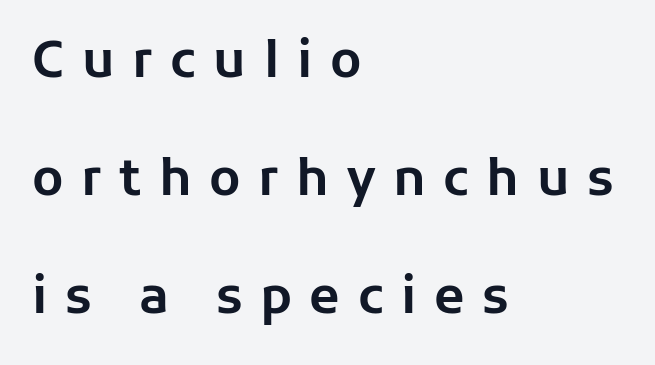
The image shows 50 px sans-serif type, upright; set left-aligned, loose line spacing (2.36x), unusually wide letter spacing (+0.35 em), not underlined; low stroke contrast and a medium x-height.
